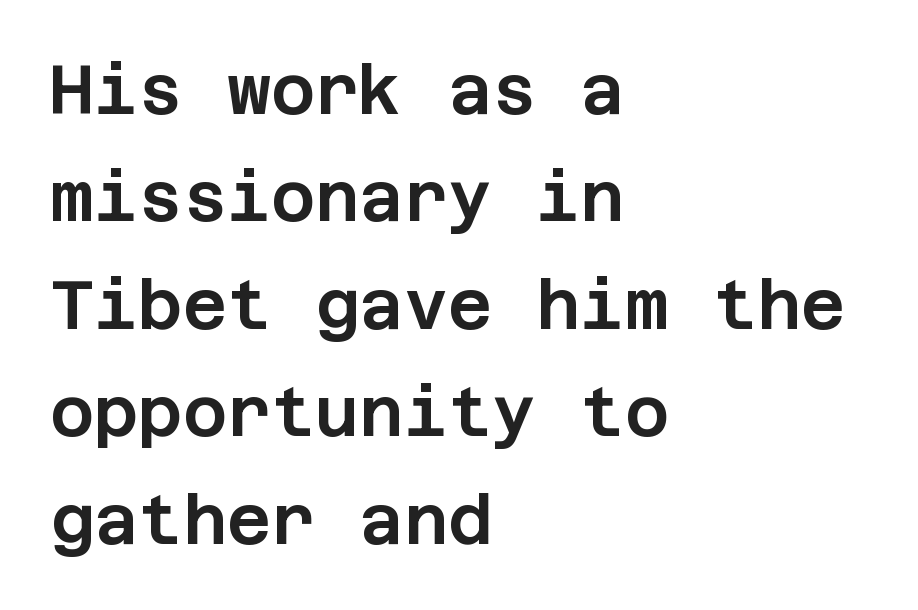
Q: Is the text italic (slanted)? A: No, it is upright.
Q: Is the typeface a serif or a sans-serif typeface? A: Sans-serif.
Q: Is the text underlined? A: No.
Q: How is the paragraph aligned? A: Left-aligned.
Q: Is the spacing between letters normal or unusually wide? A: Normal.
Q: Is the spacing between lines tight, normal or loose? A: Normal.
Q: Width (condensed, normal, or wide)? A: Normal.
Q: Stroke contrast? A: Low.
Q: x-height? A: Large.
